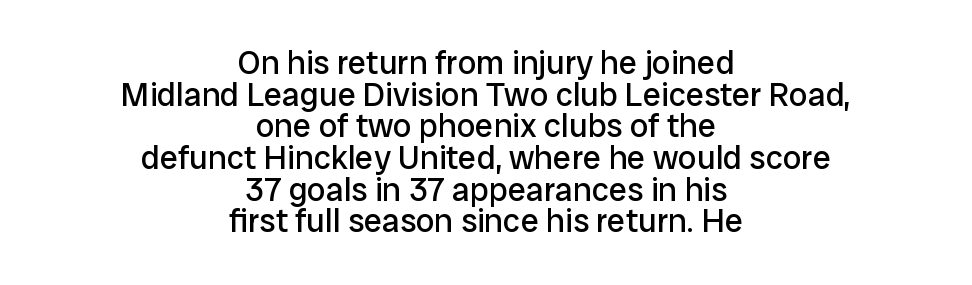
The image shows 33 px regular-weight sans-serif type, upright; set centered, tight line spacing (0.96x), normal letter spacing, not underlined; low stroke contrast and a medium x-height.
